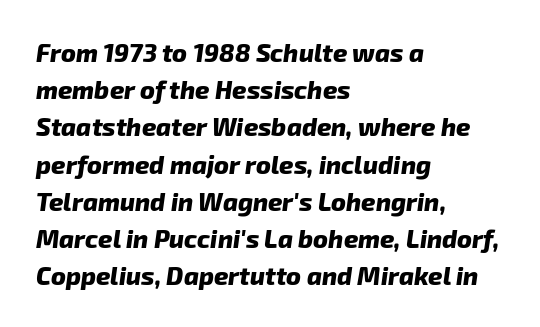
Weight: bold. Layout note: lines flush left. Summary of vertical rhythm: regular, with standard interline spacing. Plain, unruled lines of type. In terms of letterspacing, this is plain default setting.
